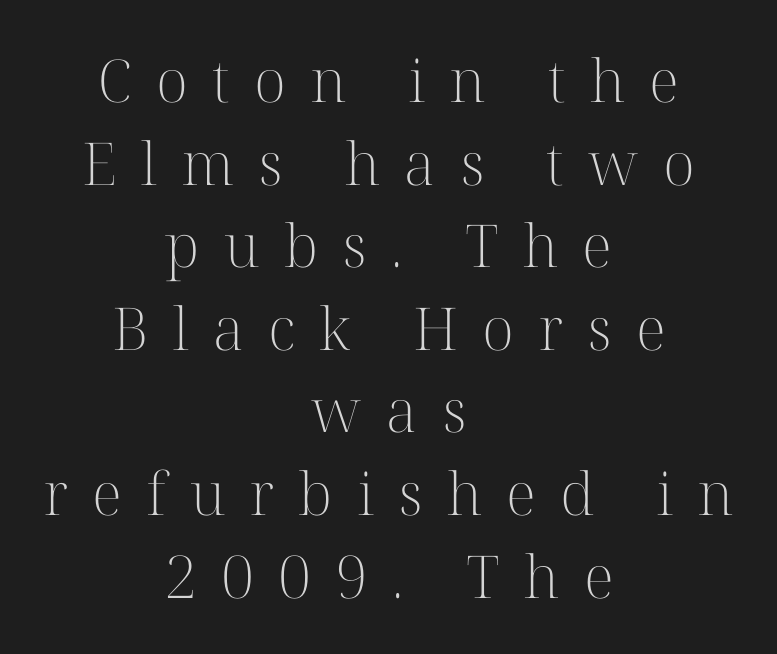
{"serif": "yes", "italic": "no", "bold": "no", "weight": "light", "width": "normal", "stroke_contrast": "high", "x_height": "medium", "monospaced": "no", "underline": "no", "align": "center", "line_spacing": "normal", "line_spacing_ratio": 1.4, "letter_spacing": "wide", "letter_spacing_em": 0.41, "glyph_px": 59}
